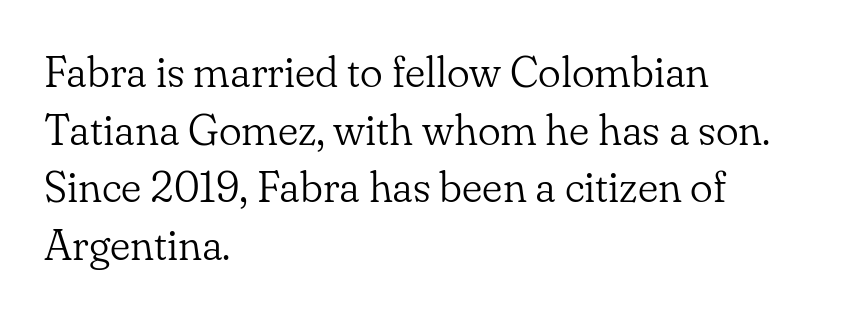
The image shows 43 px light serif type, upright; set left-aligned, normal line spacing (1.34x), normal letter spacing, not underlined; low stroke contrast and a small x-height.
